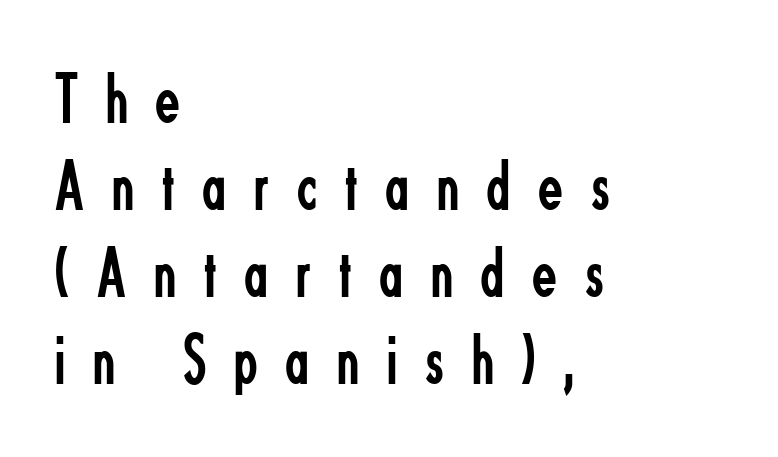
The image shows 72 px regular-weight, condensed sans-serif type, upright; set left-aligned, line spacing 1.21x, unusually wide letter spacing (+0.39 em), not underlined; low stroke contrast and a small x-height.
